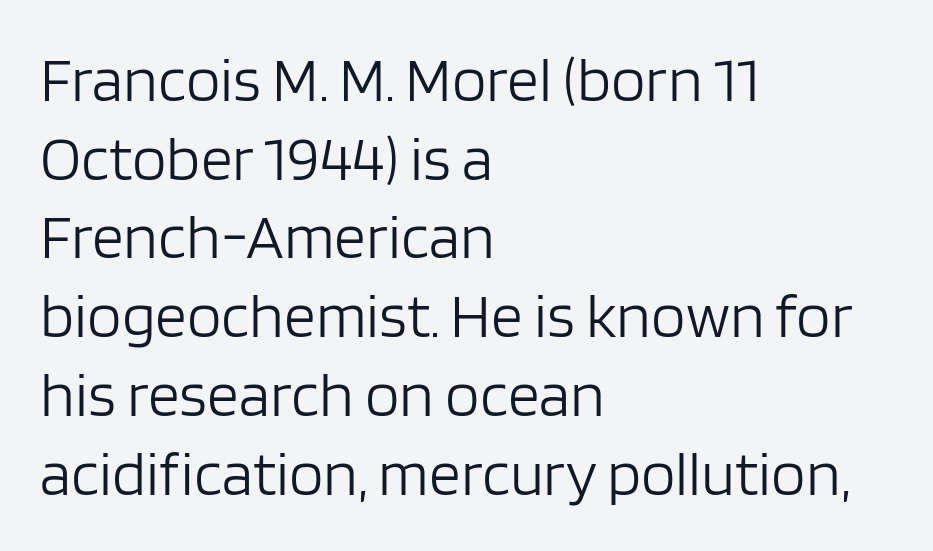
The image shows 63 px light sans-serif type, upright; set left-aligned, normal line spacing (1.25x), normal letter spacing, not underlined; low stroke contrast and a large x-height.
